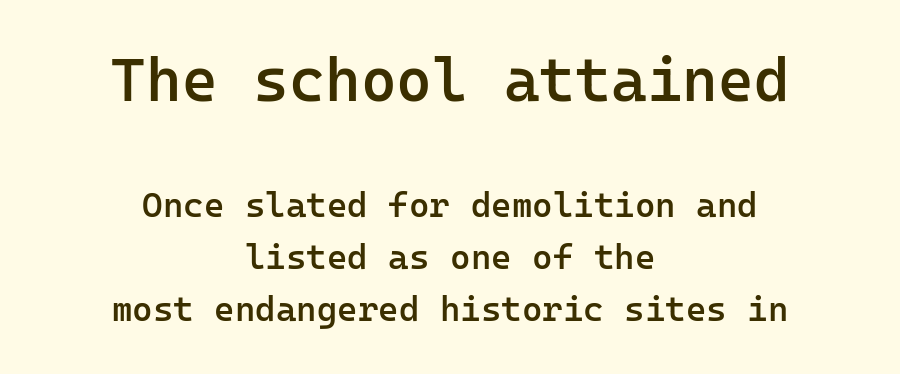
The image shows 61 px semibold sans-serif type, upright, monospaced; set centered, normal line spacing (1.49x), normal letter spacing, not underlined; the first (top) block is 1.74x larger; low stroke contrast and a medium x-height.
